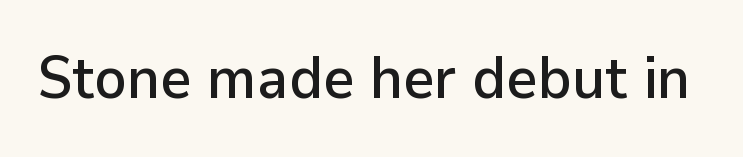
Q: Is the text italic (slanted)? A: No, it is upright.
Q: Is the typeface a serif or a sans-serif typeface? A: Sans-serif.
Q: Is the text underlined? A: No.
Q: Is the spacing between letters normal or unusually wide? A: Normal.
Q: Width (condensed, normal, or wide)? A: Normal.
Q: Stroke contrast? A: Low.
Q: x-height? A: Medium.
Q: Monospaced? A: No.
